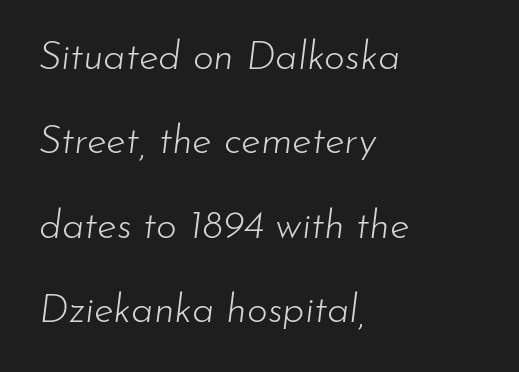
{"italic": "yes", "lean": "right", "slant_degrees": 7, "bold": "no", "weight": "light", "width": "normal", "stroke_contrast": "low", "x_height": "small", "monospaced": "no", "underline": "no", "align": "left", "line_spacing": "loose", "line_spacing_ratio": 2.11, "letter_spacing": "normal", "letter_spacing_em": 0.0, "glyph_px": 40}
